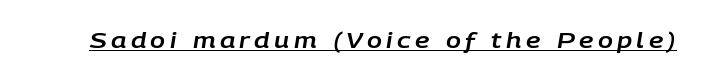
Q: Is the text italic (slanted)? A: Yes, it leans right by about 9 degrees.
Q: Is the text underlined? A: Yes.
Q: Is the spacing between letters normal or unusually wide? A: Unusually wide.
